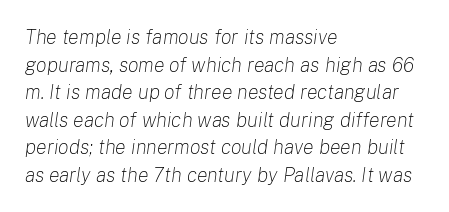
The image shows 20 px text type, italic (leaning right); set left-aligned, normal line spacing (1.38x), normal letter spacing, not underlined.
